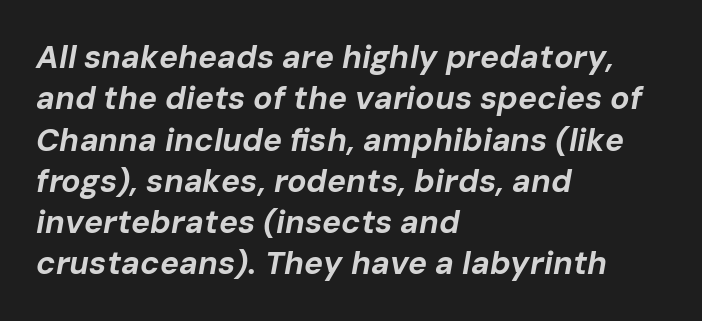
The image shows 32 px bold type, italic (leaning right); set left-aligned, normal line spacing (1.29x), normal letter spacing, not underlined; low stroke contrast and a medium x-height.
